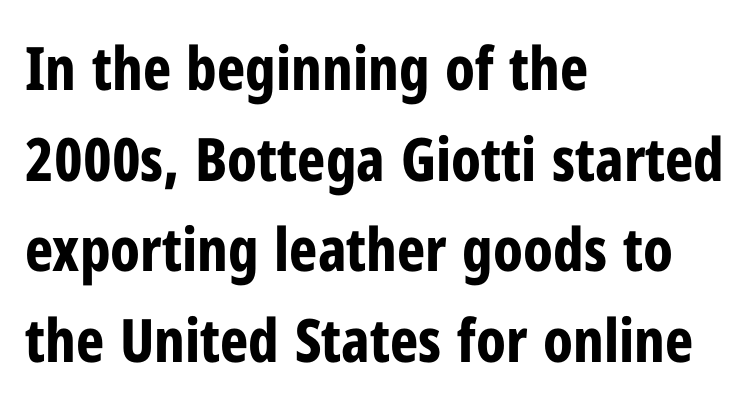
{"serif": "no", "italic": "no", "bold": "yes", "weight": "bold", "width": "condensed", "stroke_contrast": "low", "x_height": "medium", "monospaced": "no", "underline": "no", "align": "left", "line_spacing": "normal", "line_spacing_ratio": 1.51, "letter_spacing": "normal", "letter_spacing_em": 0.0, "glyph_px": 60}
